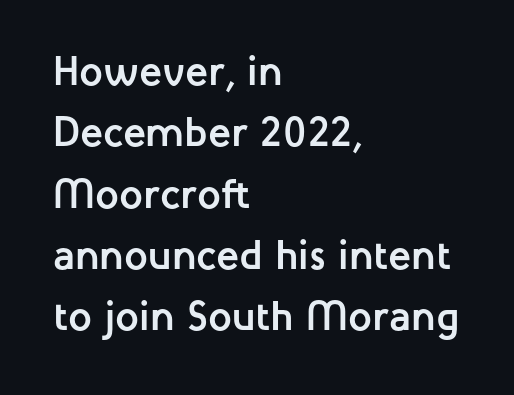
The image shows 42 px semibold sans-serif type, upright; set left-aligned, normal line spacing (1.46x), normal letter spacing, not underlined; low stroke contrast and a medium x-height.
